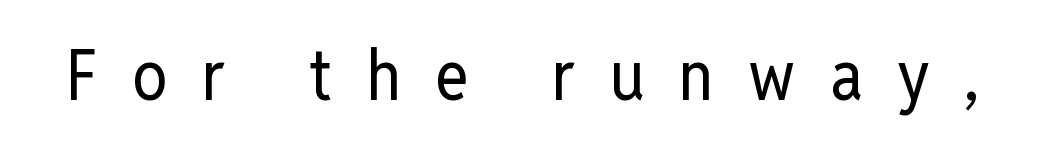
Q: Is the text bold? A: No.
Q: Is the text italic (slanted)? A: No, it is upright.
Q: Is the typeface a serif or a sans-serif typeface? A: Sans-serif.
Q: Is the text underlined? A: No.
Q: Is the spacing between letters normal or unusually wide? A: Unusually wide.
Q: Width (condensed, normal, or wide)? A: Condensed.
Q: Stroke contrast? A: Low.
Q: x-height? A: Medium.
Q: Monospaced? A: No.
